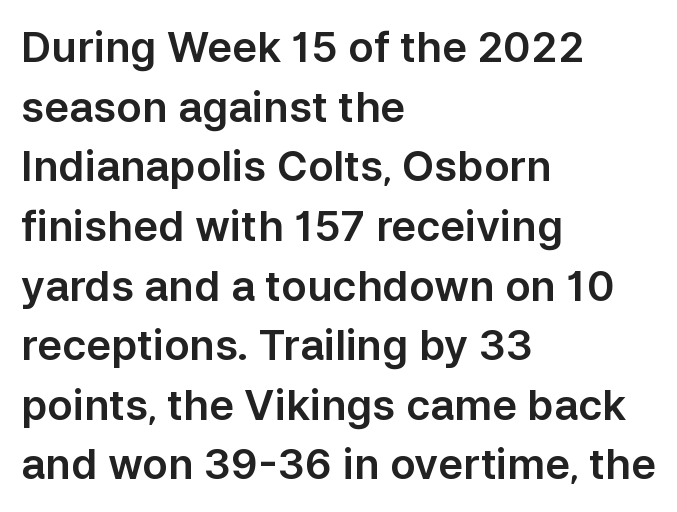
Stroke terminals: plain, sans-serif. Which margin do the lines hug? The left one — the right edge is uneven. Beneath every word, the page is bare. The passage shown is typed in a proportional face where columns would drift. Honestly, the letter spacing is just normal — you wouldn't notice it.
